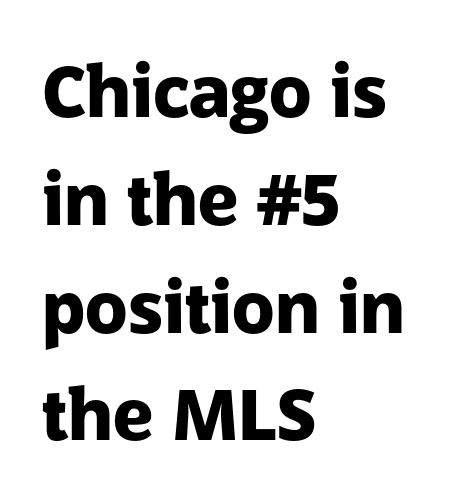
How are the letters spaced? Ordinarily, with no added tracking. The letters stand straight up with perfectly vertical stems. Each letter keeps its own natural width here, so spacing adapts to shape. The letters are bold, with thick, heavy strokes.
